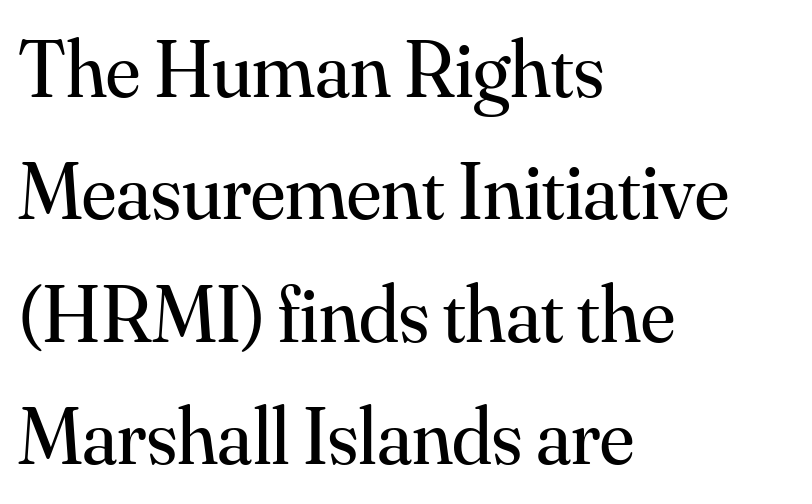
The image shows 80 px regular-weight serif type, upright; set left-aligned, normal line spacing (1.53x), normal letter spacing, not underlined; medium stroke contrast and a small x-height.
